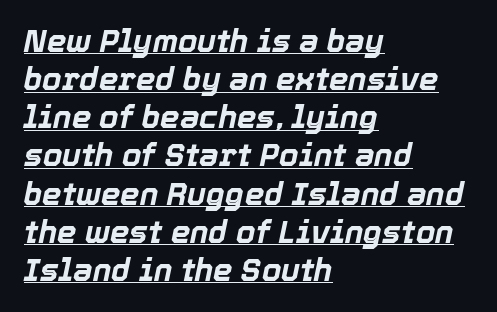
Q: Is the text bold? A: Yes.
Q: Is the text italic (slanted)? A: Yes, it leans right by about 12 degrees.
Q: Is the text underlined? A: Yes.
Q: How is the paragraph aligned? A: Left-aligned.
Q: Is the spacing between letters normal or unusually wide? A: Normal.
Q: Width (condensed, normal, or wide)? A: Normal.
Q: x-height? A: Medium.
Q: Monospaced? A: No.
